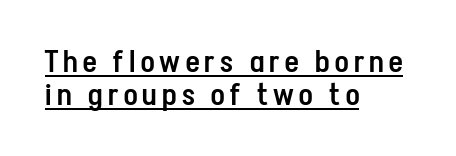
{"serif": "no", "italic": "no", "bold": "semi", "weight": "semibold", "width": "condensed", "stroke_contrast": "low", "x_height": "medium", "monospaced": "no", "underline": "yes", "align": "left", "line_spacing": "tight", "line_spacing_ratio": 1.1, "glyph_px": 30}
